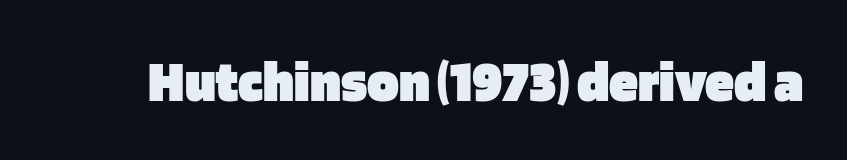
No feet cap the strokes, marking this as sans-serif type. Glance below the letters and you will spot only blank space. In terms of posture, this sample is upright. Plenty of ink on the page — the face is bold. The tracking reads as untouched default to a designer's eye.
